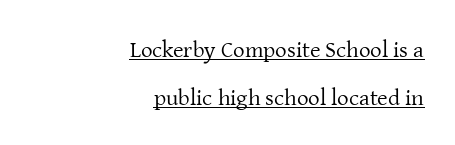
{"italic": "no", "bold": "no", "underline": "yes", "align": "right", "line_spacing": "loose", "line_spacing_ratio": 2.07, "letter_spacing": "normal", "letter_spacing_em": 0.0, "glyph_px": 23}
